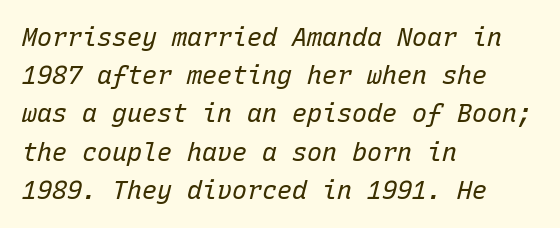
Q: Is the text bold? A: No.
Q: Is the text italic (slanted)? A: Yes, it leans right by about 15 degrees.
Q: Is the text underlined? A: No.
Q: How is the paragraph aligned? A: Left-aligned.
Q: Is the spacing between letters normal or unusually wide? A: Normal.
Q: Is the spacing between lines tight, normal or loose? A: Normal.
